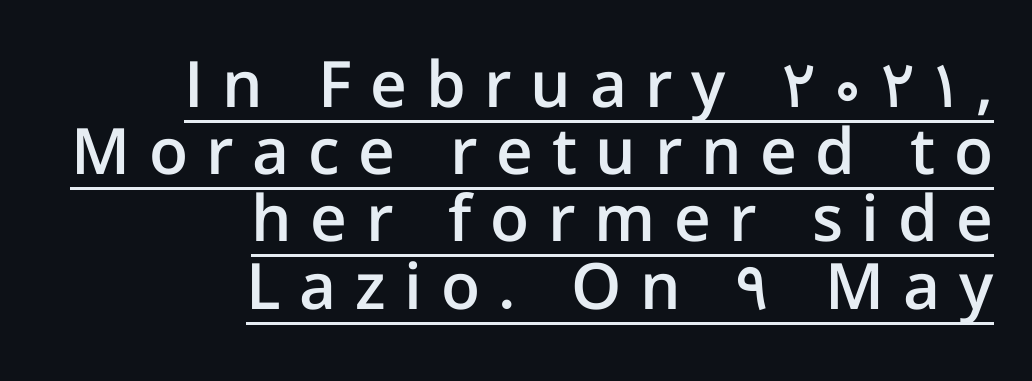
Q: Is the text bold? A: Semi-bold.
Q: Is the text italic (slanted)? A: No, it is upright.
Q: Is the typeface a serif or a sans-serif typeface? A: Sans-serif.
Q: Is the text underlined? A: Yes.
Q: How is the paragraph aligned? A: Right-aligned.
Q: Is the spacing between letters normal or unusually wide? A: Unusually wide.
Q: Is the spacing between lines tight, normal or loose? A: Tight.
Q: Width (condensed, normal, or wide)? A: Normal.
Q: Stroke contrast? A: Low.
Q: x-height? A: Medium.
Q: Monospaced? A: No.
